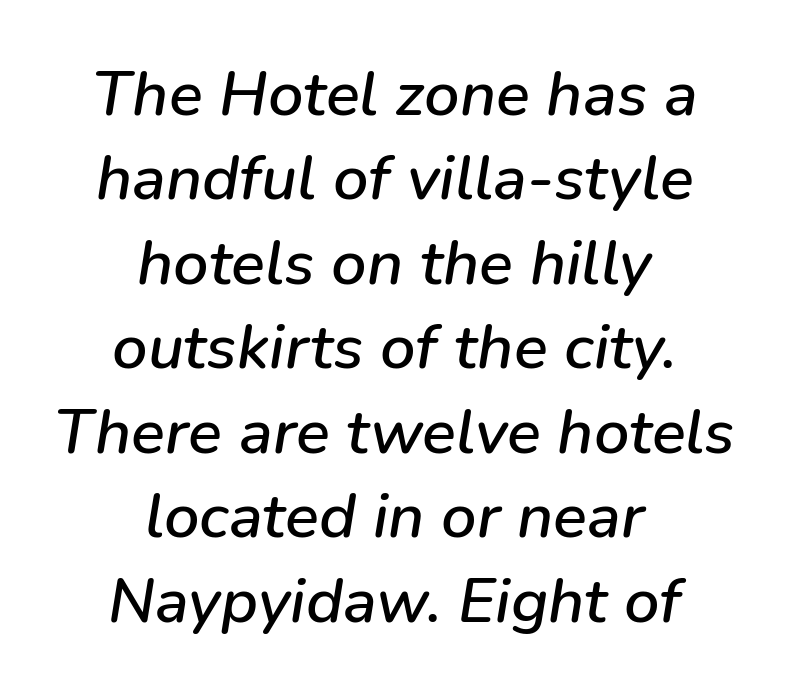
Q: Is the text italic (slanted)? A: Yes, it leans right by about 9 degrees.
Q: Is the text underlined? A: No.
Q: How is the paragraph aligned? A: Centered.
Q: Is the spacing between letters normal or unusually wide? A: Normal.
Q: Is the spacing between lines tight, normal or loose? A: Normal.
Q: Width (condensed, normal, or wide)? A: Normal.
Q: Stroke contrast? A: Low.
Q: x-height? A: Medium.
Q: Monospaced? A: No.
